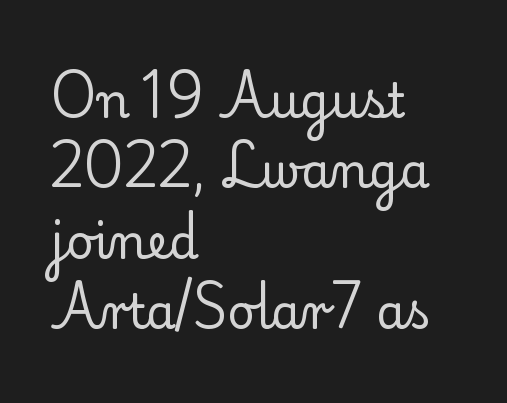
The image shows 47 px regular-weight serif type, upright; set left-aligned, normal line spacing (1.5x), normal letter spacing, not underlined; low stroke contrast and a small x-height.
